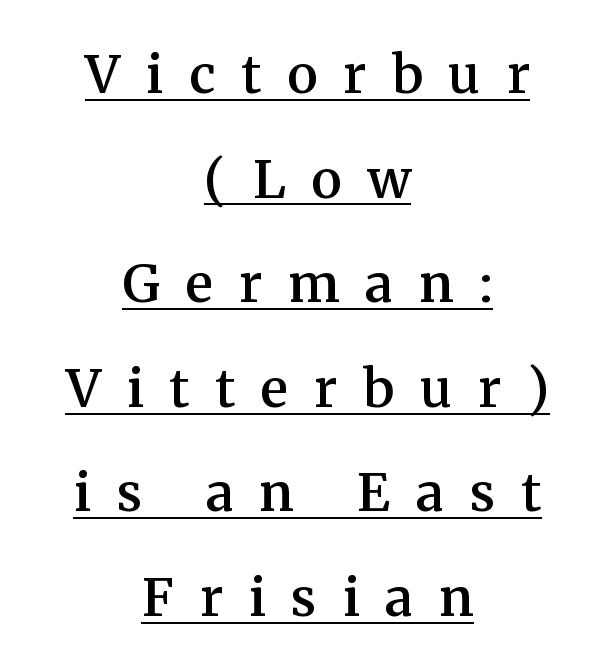
{"serif": "yes", "italic": "no", "bold": "semi", "weight": "semibold", "width": "normal", "stroke_contrast": "medium", "x_height": "medium", "monospaced": "no", "underline": "yes", "align": "center", "line_spacing": "loose", "line_spacing_ratio": 2.01, "letter_spacing": "wide", "letter_spacing_em": 0.5, "glyph_px": 52}
